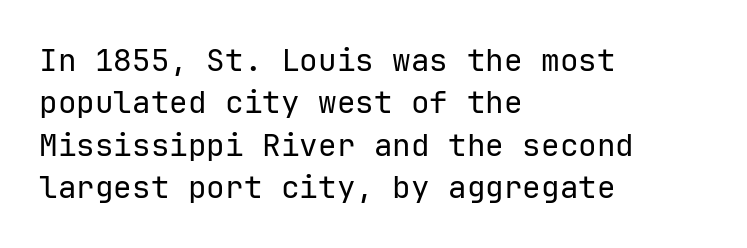
Casual observation: everything's shoved over to the left. Type style note: lacks serifs. Vertically, the passage feels balanced, rows spaced as you'd expect. You could count columns in this text — the font is strictly monospaced. Each stroke keeps to a modest, everyday thickness or less.
